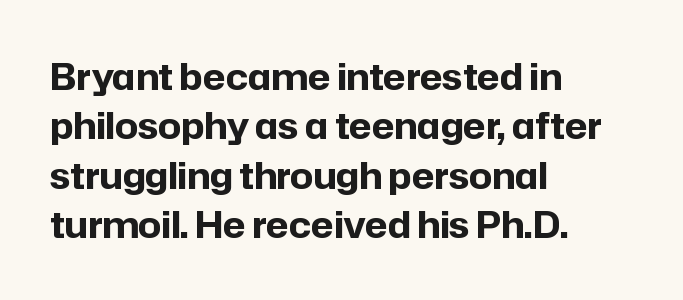
The image shows 36 px bold sans-serif type, upright; set left-aligned, normal line spacing (1.37x), normal letter spacing, not underlined; low stroke contrast and a medium x-height.
